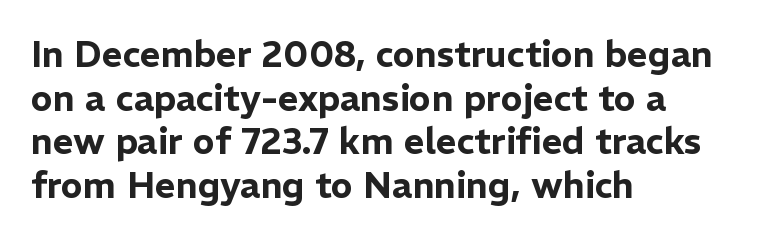
The image shows 36 px sans-serif type, upright; set left-aligned, line spacing 1.21x, normal letter spacing, not underlined; low stroke contrast and a medium x-height.
